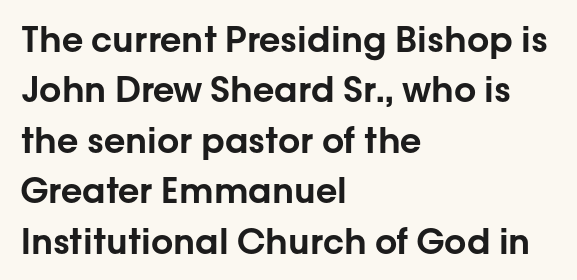
{"serif": "no", "italic": "no", "width": "normal", "stroke_contrast": "low", "x_height": "medium", "monospaced": "no", "underline": "no", "align": "left", "line_spacing": "normal", "line_spacing_ratio": 1.44, "letter_spacing": "normal", "letter_spacing_em": 0.0, "glyph_px": 35}
